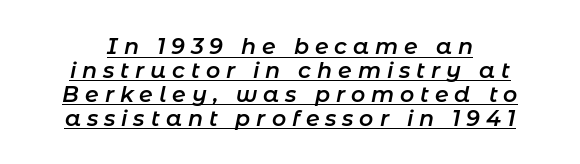
{"italic": "yes", "lean": "right", "slant_degrees": 11, "bold": "semi", "underline": "yes", "line_spacing": "tight", "line_spacing_ratio": 1.09, "letter_spacing": "wide", "letter_spacing_em": 0.27, "glyph_px": 22}
